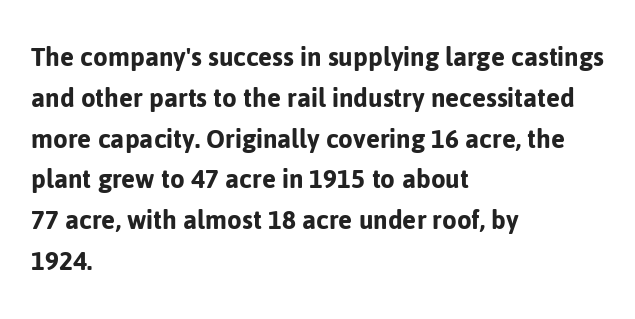
{"serif": "no", "italic": "no", "width": "normal", "stroke_contrast": "low", "x_height": "medium", "monospaced": "no", "underline": "no", "align": "left", "line_spacing": "normal", "line_spacing_ratio": 1.36, "letter_spacing": "normal", "letter_spacing_em": 0.0, "glyph_px": 30}
